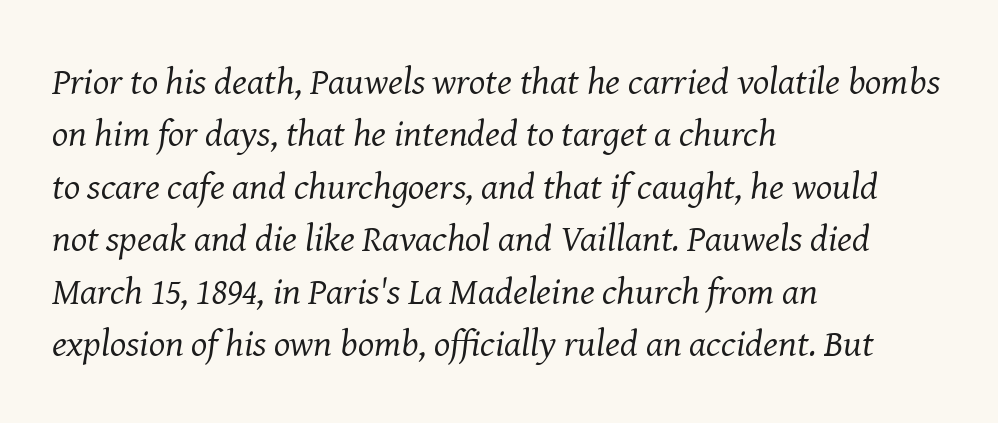
Q: Is the text bold? A: No.
Q: Is the text italic (slanted)? A: Yes, it leans right by about 8 degrees.
Q: Is the typeface a serif or a sans-serif typeface? A: Serif.
Q: Is the text underlined? A: No.
Q: How is the paragraph aligned? A: Left-aligned.
Q: Is the spacing between letters normal or unusually wide? A: Normal.
Q: Is the spacing between lines tight, normal or loose? A: Normal.
Q: Width (condensed, normal, or wide)? A: Normal.
Q: Stroke contrast? A: Medium.
Q: x-height? A: Medium.
Q: Monospaced? A: No.
